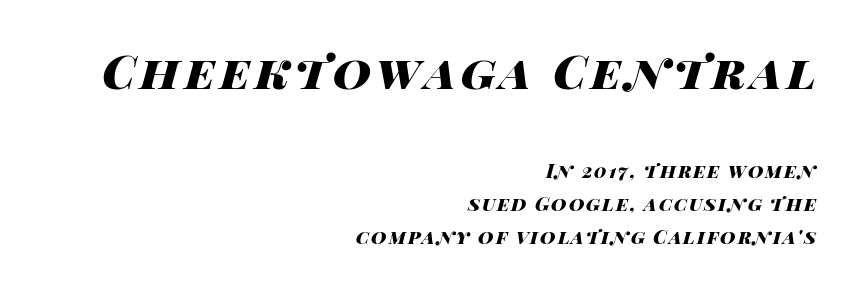
The rendering anchors every line to the right-hand side. Any mark beneath the type? The region is blank. The rendering uses natural spacing where letterforms have individual widths. Designer's note — italics engaged.
